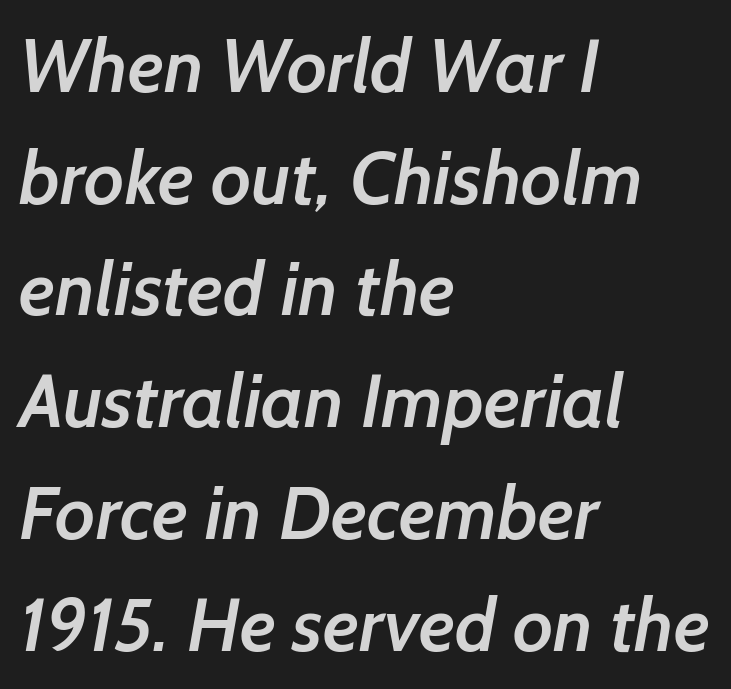
The image shows 75 px semibold sans-serif type; set left-aligned, normal line spacing (1.49x), normal letter spacing, not underlined; low stroke contrast and a medium x-height.
